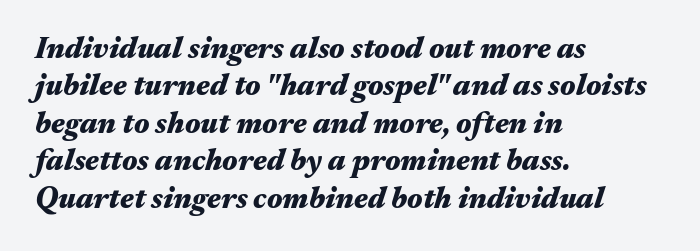
The image shows 30 px heavy, wide type, italic (leaning right); set left-aligned, normal line spacing (1.25x), normal letter spacing, not underlined; medium stroke contrast and a medium x-height.
